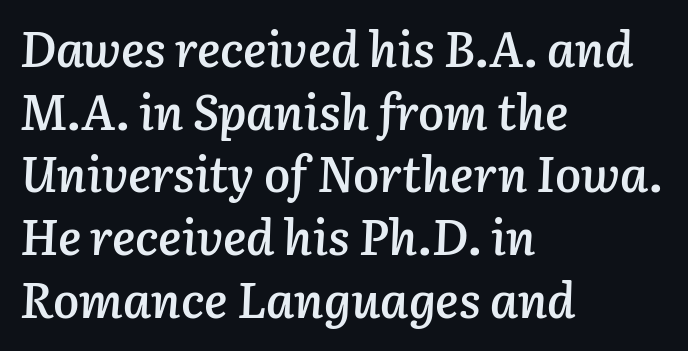
{"italic": "yes", "lean": "right", "slant_degrees": 3, "bold": "semi", "weight": "semibold", "width": "normal", "stroke_contrast": "low", "x_height": "medium", "monospaced": "no", "underline": "no", "align": "left", "line_spacing": "normal", "line_spacing_ratio": 1.28, "letter_spacing": "normal", "letter_spacing_em": 0.0, "glyph_px": 49}
